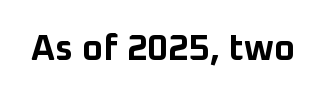
The image shows 36 px bold sans-serif type, upright; set normal letter spacing, not underlined; low stroke contrast and a medium x-height.
